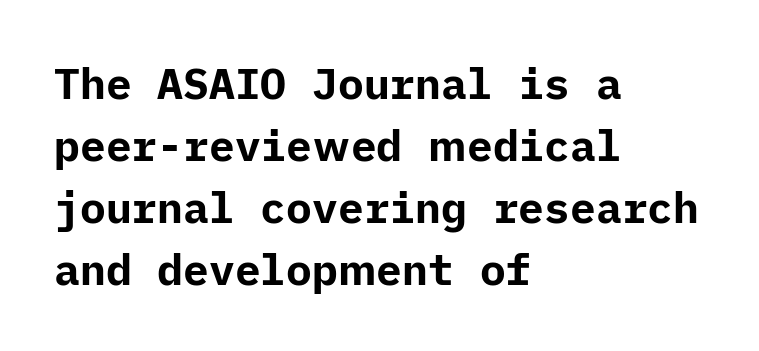
{"serif": "no", "italic": "no", "bold": "yes", "weight": "bold", "width": "normal", "stroke_contrast": "low", "x_height": "medium", "underline": "no", "align": "left", "line_spacing": "normal", "line_spacing_ratio": 1.44, "letter_spacing": "normal", "letter_spacing_em": 0.0, "glyph_px": 43}
